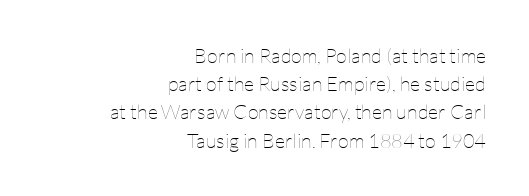
The rendering anchors every line to the right-hand side. Observe the ordinary spacing: letters are neighbours, not strangers. Compared with a typical body face, this is equally light or lighter still. Underlining? Definitely not there. The lettering stays uniformly vertical, giving the passage a roman look.
